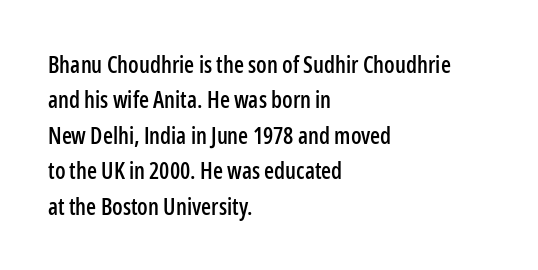
Nope, not italic — everything's standing straight. Words appear dense and cohesive because spacing is normal. The baseline area is clear. These lines sit exactly where default settings would place them. The compositor pushed each line to the left boundary.
